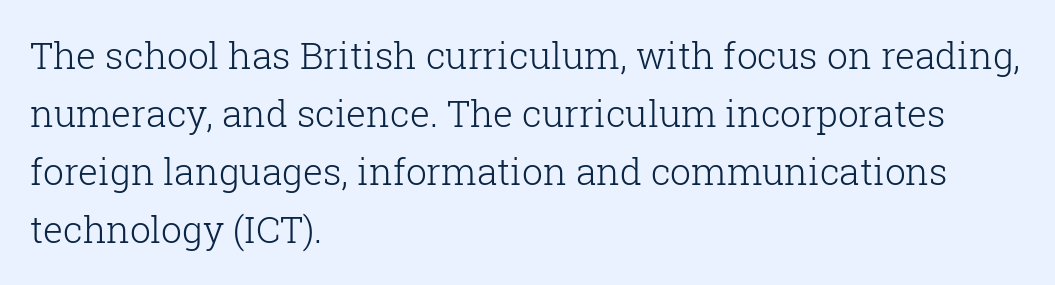
This is the regular roman posture of the typeface. The typesetter chose a ragged-right arrangement here. A quiet, ordinary-to-light weight characterises the typeface. Words float on clear page, feet unadorned. The passage shown is typeset with a serif family.
